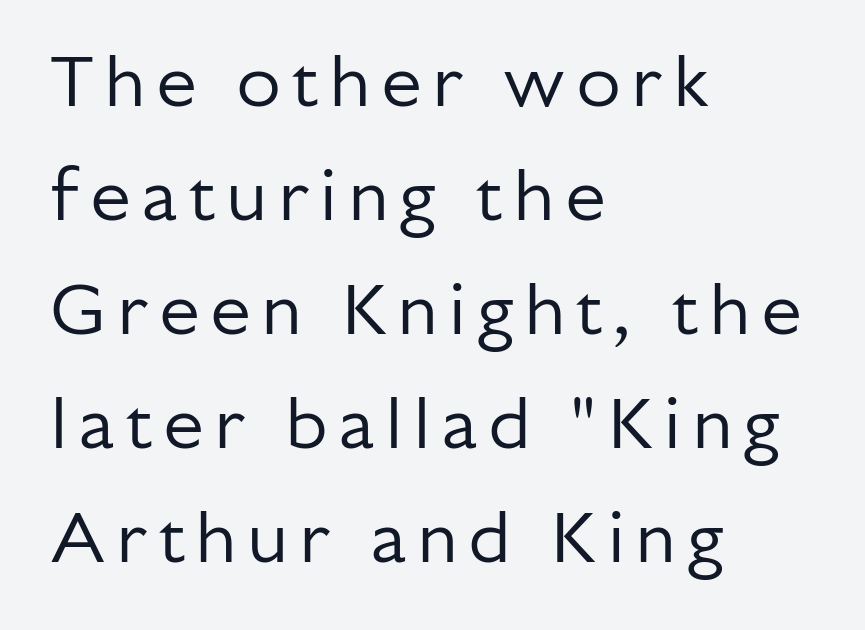
Q: Is the text bold? A: No.
Q: Is the text italic (slanted)? A: No, it is upright.
Q: Is the typeface a serif or a sans-serif typeface? A: Sans-serif.
Q: Is the text underlined? A: No.
Q: How is the paragraph aligned? A: Left-aligned.
Q: Is the spacing between lines tight, normal or loose? A: Normal.
Q: Width (condensed, normal, or wide)? A: Normal.
Q: Stroke contrast? A: Low.
Q: x-height? A: Medium.
Q: Monospaced? A: No.
